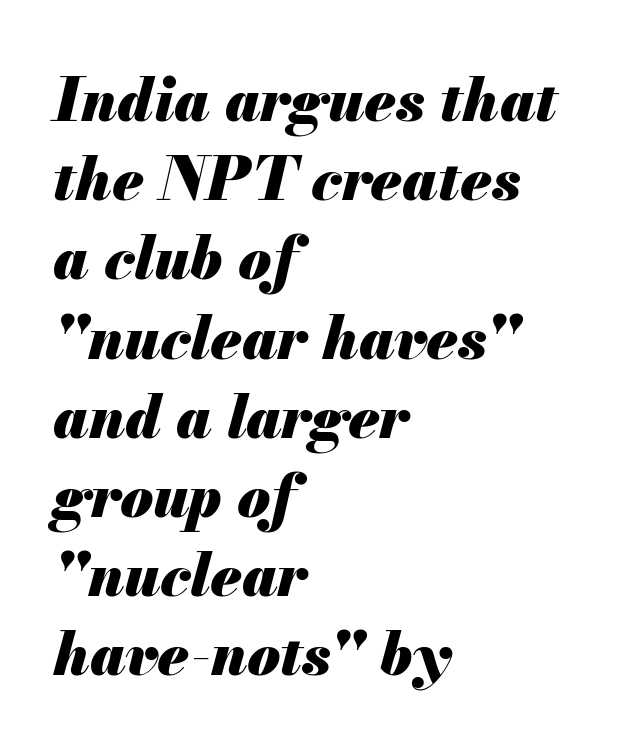
The image shows 60 px heavy type, italic (leaning right); set left-aligned, normal line spacing (1.32x), normal letter spacing, not underlined; medium stroke contrast and a small x-height.
